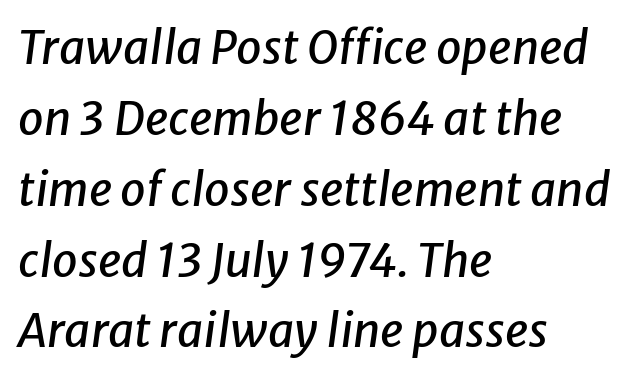
Q: Is the text italic (slanted)? A: Yes, it leans right by about 8 degrees.
Q: Is the text underlined? A: No.
Q: How is the paragraph aligned? A: Left-aligned.
Q: Is the spacing between letters normal or unusually wide? A: Normal.
Q: Is the spacing between lines tight, normal or loose? A: Normal.
Q: Width (condensed, normal, or wide)? A: Normal.
Q: Stroke contrast? A: Low.
Q: x-height? A: Medium.
Q: Monospaced? A: No.
